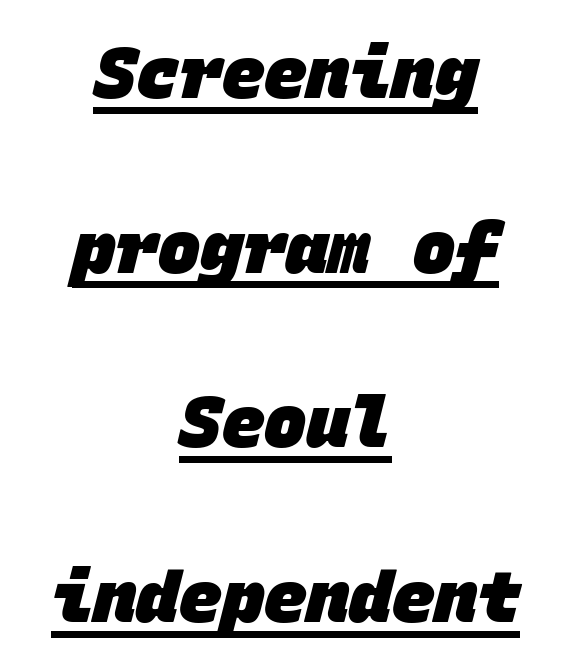
Like a heading marked for emphasis, these lines bear an underscore. To sum up the face: it is a sans, with no serifs. Monospaced: the letters line up in strict vertical columns. What's the leading like? Stretched, with rows far apart. Compared with an ordinary text face, these strokes are far heavier — a full bold. Each line is balanced around a shared central axis.
